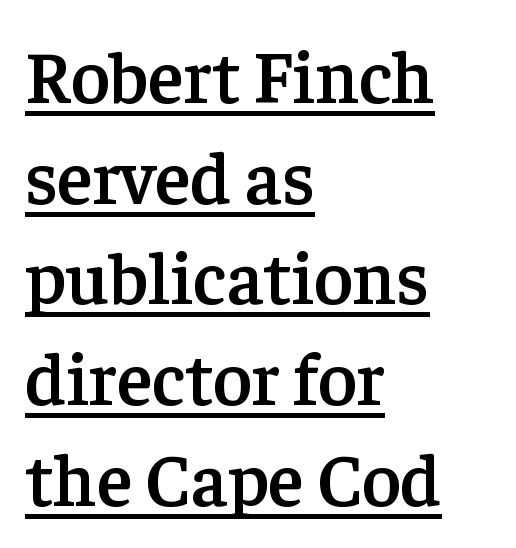
The image shows 74 px semibold serif type, upright; set left-aligned, normal line spacing (1.36x), normal letter spacing, underlined; low stroke contrast and a medium x-height.
